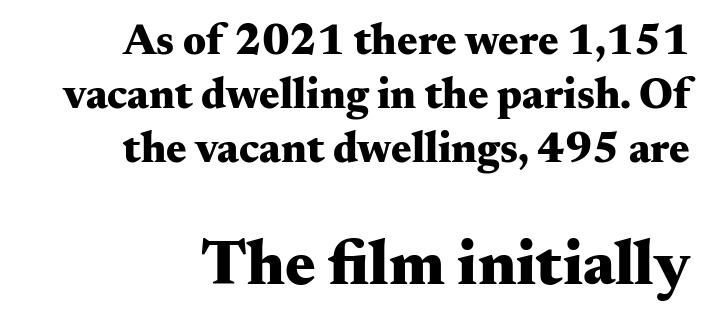
The image shows 64 px heavy, wide serif type, upright; set right-aligned, normal line spacing (1.26x), normal letter spacing, not underlined; the second (bottom) block is 1.49x larger; medium stroke contrast and a small x-height.
